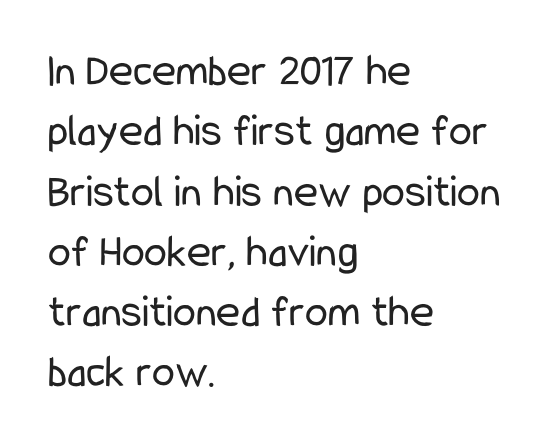
This rendering leaves character spacing at its baseline value. Whoever set this chose a conventional vertical rhythm. The ragged edge is on the right, which tells us the setting is flush left. You could not count columns in this text — the font is proportionally spaced.
